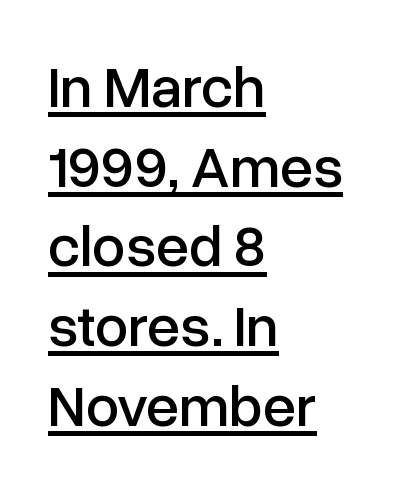
{"serif": "no", "italic": "no", "width": "normal", "stroke_contrast": "low", "x_height": "medium", "monospaced": "no", "underline": "yes", "align": "left", "line_spacing": "normal", "line_spacing_ratio": 1.35, "letter_spacing": "normal", "letter_spacing_em": 0.0, "glyph_px": 59}
